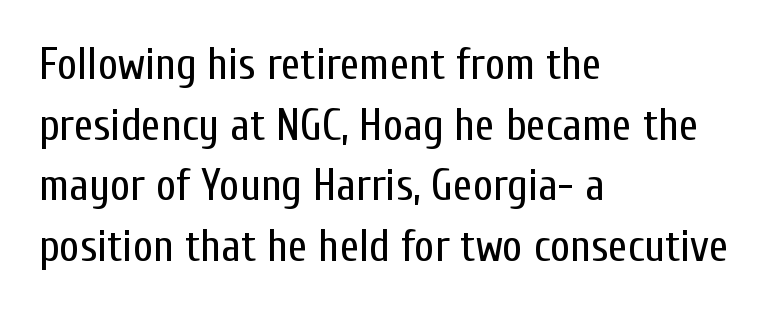
The strokes are not fattened; the text isn't bold. Is this a fixed-width face? No — the glyphs have proportional, varying widths. Teacher's note: observe the even left margin — that is flush-left alignment. Italic: no, the glyphs are upright roman.
